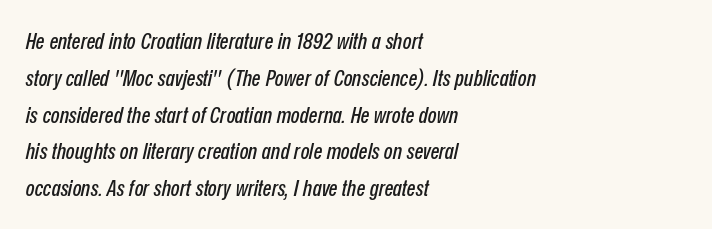
{"italic": "yes", "lean": "right", "slant_degrees": 12, "underline": "no", "align": "left", "line_spacing": "normal", "line_spacing_ratio": 1.6, "letter_spacing": "normal", "letter_spacing_em": 0.0, "glyph_px": 23}
